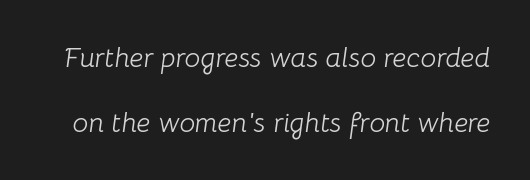
Q: Is the text bold? A: No.
Q: Is the text italic (slanted)? A: Yes, it leans right by about 8 degrees.
Q: Is the text underlined? A: No.
Q: Is the spacing between letters normal or unusually wide? A: Normal.
Q: Is the spacing between lines tight, normal or loose? A: Loose.
Q: Width (condensed, normal, or wide)? A: Normal.
Q: Stroke contrast? A: Low.
Q: x-height? A: Medium.
Q: Monospaced? A: No.
